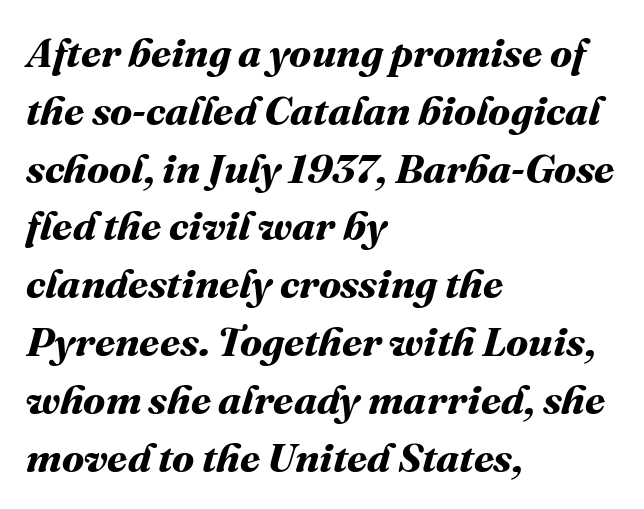
{"bold": "yes", "weight": "bold", "width": "normal", "stroke_contrast": "medium", "x_height": "medium", "monospaced": "no", "underline": "no", "align": "left", "line_spacing": "normal", "line_spacing_ratio": 1.41, "letter_spacing": "normal", "letter_spacing_em": 0.0, "glyph_px": 41}
